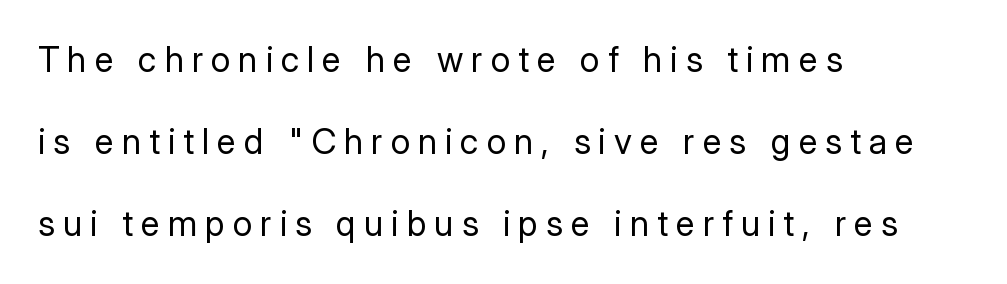
The text block is weighted toward the left margin, trailing off unevenly rightward. The strip under each line holds only bare page. The characters are drawn with everyday or finer stroke widths. Proportional: the letters do not fall into vertical columns. A roman cut, with each character standing at attention. The font family rendered here belongs to the sans-serif group.
